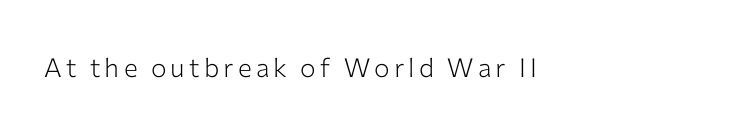
{"italic": "no", "bold": "no", "underline": "no", "glyph_px": 26}
